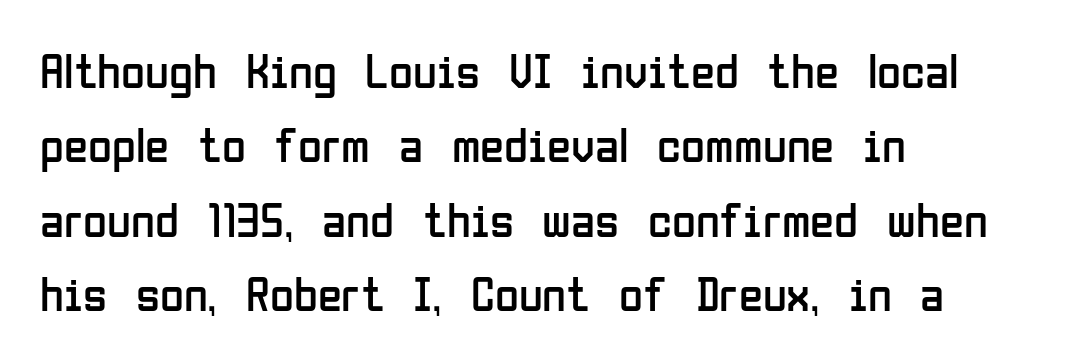
{"serif": "no", "italic": "no", "bold": "no", "weight": "regular", "width": "condensed", "stroke_contrast": "low", "x_height": "medium", "monospaced": "no", "underline": "no", "align": "left", "line_spacing": "normal", "line_spacing_ratio": 1.52, "letter_spacing": "normal", "letter_spacing_em": 0.0, "glyph_px": 49}
